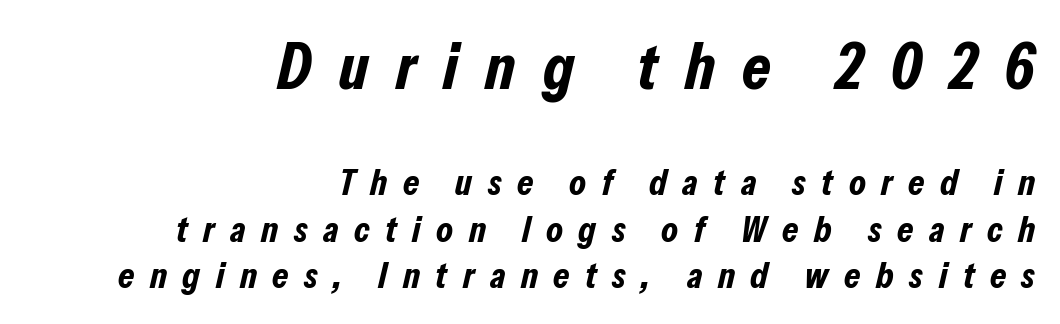
Q: Is the text bold? A: Yes.
Q: Is the text italic (slanted)? A: Yes, it leans right by about 13 degrees.
Q: Is the text underlined? A: No.
Q: How is the paragraph aligned? A: Right-aligned.
Q: Is the spacing between letters normal or unusually wide? A: Unusually wide.
Q: Is the spacing between lines tight, normal or loose? A: Normal.
Q: Which block of text is set in a larger size, the first (top) or the second (bottom)? A: The first (top) one.
Q: Width (condensed, normal, or wide)? A: Condensed.
Q: Stroke contrast? A: Low.
Q: x-height? A: Medium.
Q: Monospaced? A: No.
